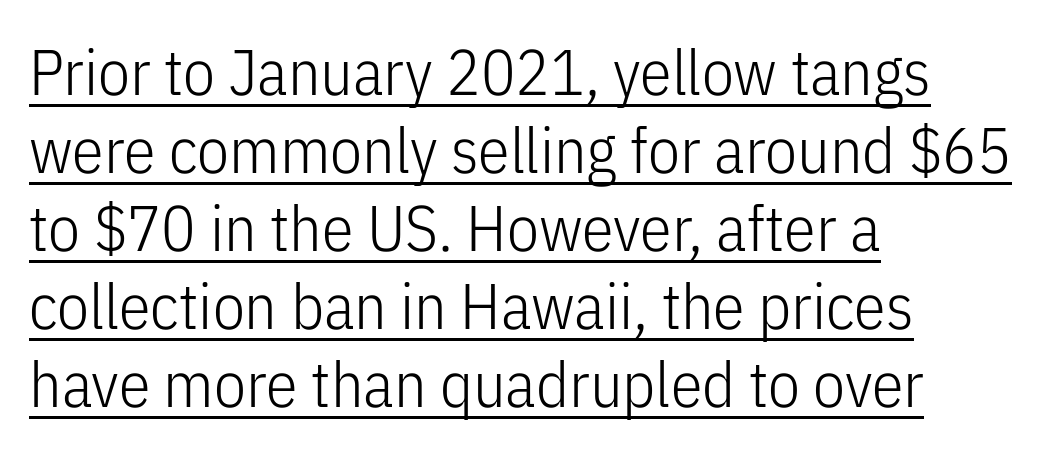
The image shows 64 px light, condensed sans-serif type, upright; set left-aligned, line spacing 1.22x, normal letter spacing, underlined; low stroke contrast and a medium x-height.
